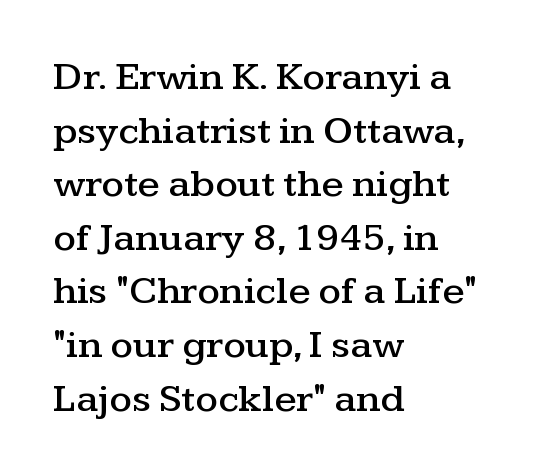
The image shows 40 px wide serif type, upright; set left-aligned, normal line spacing (1.34x), normal letter spacing, not underlined; medium stroke contrast and a medium x-height.
